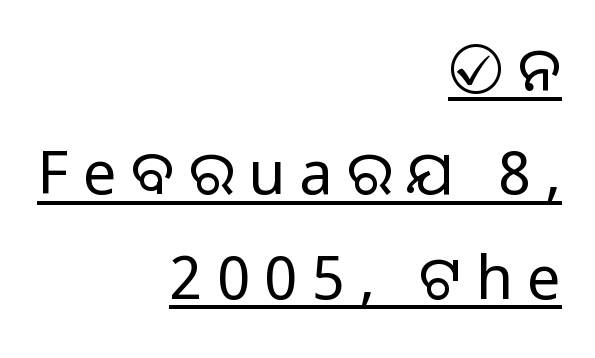
Q: Is the text bold? A: No.
Q: Is the text italic (slanted)? A: No, it is upright.
Q: Is the typeface a serif or a sans-serif typeface? A: Sans-serif.
Q: Is the text underlined? A: Yes.
Q: How is the paragraph aligned? A: Right-aligned.
Q: Is the spacing between letters normal or unusually wide? A: Unusually wide.
Q: Width (condensed, normal, or wide)? A: Normal.
Q: Stroke contrast? A: Low.
Q: x-height? A: Medium.
Q: Monospaced? A: No.
